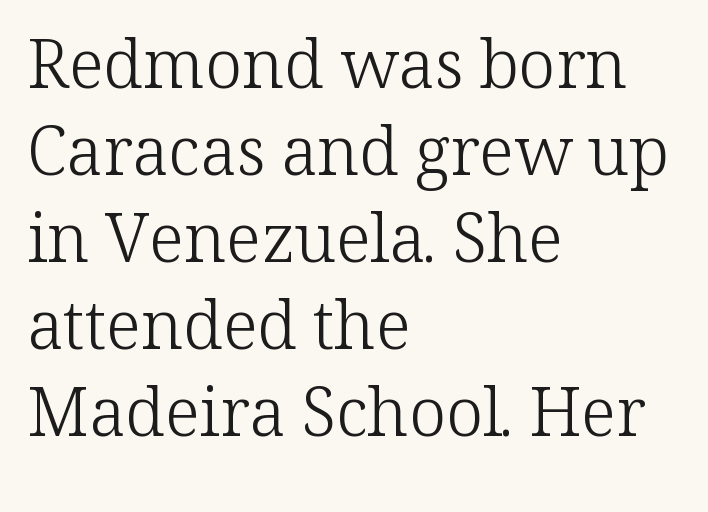
{"serif": "yes", "italic": "no", "bold": "no", "weight": "light", "width": "normal", "stroke_contrast": "low", "x_height": "medium", "monospaced": "no", "underline": "no", "align": "left", "line_spacing": "normal", "line_spacing_ratio": 1.3, "letter_spacing": "normal", "letter_spacing_em": 0.0, "glyph_px": 67}
